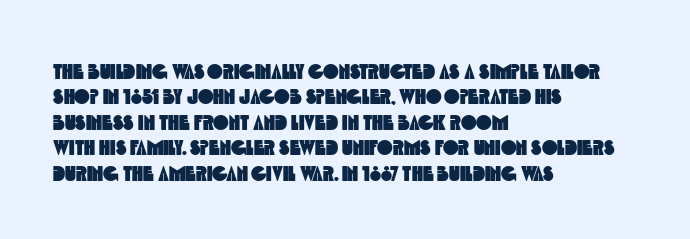
{"underline": "no", "align": "left", "line_spacing_ratio": 1.21, "letter_spacing": "normal", "letter_spacing_em": 0.0, "glyph_px": 21}
